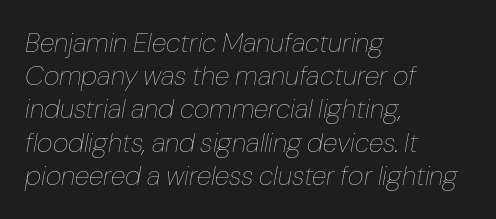
Left-aligned paragraph, ragged on the right. Inter-character spacing is left at the font's built-in metrics. No chunkiness to these letters — they're not bold. The whole block is typeset with a tilt.
